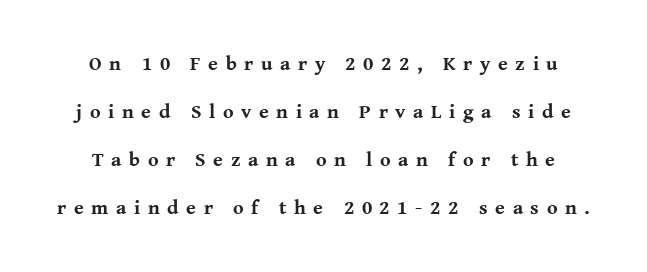
Q: Is the text bold? A: Yes.
Q: Is the text italic (slanted)? A: No, it is upright.
Q: Is the text underlined? A: No.
Q: Is the spacing between letters normal or unusually wide? A: Unusually wide.
Q: Is the spacing between lines tight, normal or loose? A: Loose.
